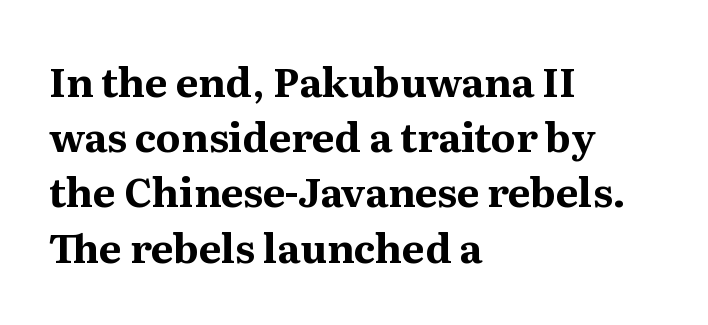
{"serif": "yes", "italic": "no", "bold": "yes", "weight": "bold", "width": "normal", "stroke_contrast": "medium", "x_height": "medium", "monospaced": "no", "underline": "no", "align": "left", "line_spacing": "normal", "line_spacing_ratio": 1.38, "letter_spacing": "normal", "letter_spacing_em": 0.0, "glyph_px": 40}
